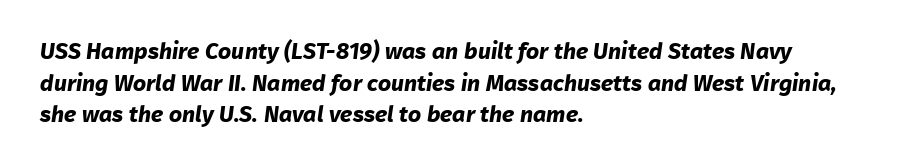
{"bold": "yes", "underline": "no", "align": "left", "line_spacing": "normal", "line_spacing_ratio": 1.37, "letter_spacing": "normal", "letter_spacing_em": 0.0, "glyph_px": 23}
